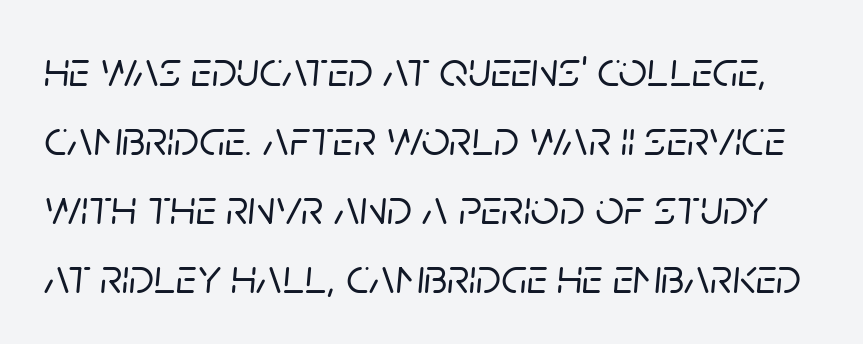
Q: Is the text italic (slanted)? A: Yes, it leans right by about 5 degrees.
Q: Is the text underlined? A: No.
Q: Is the spacing between letters normal or unusually wide? A: Normal.
Q: Is the spacing between lines tight, normal or loose? A: Normal.
Q: Width (condensed, normal, or wide)? A: Normal.
Q: Stroke contrast? A: Low.
Q: x-height? A: Large.
Q: Monospaced? A: No.
